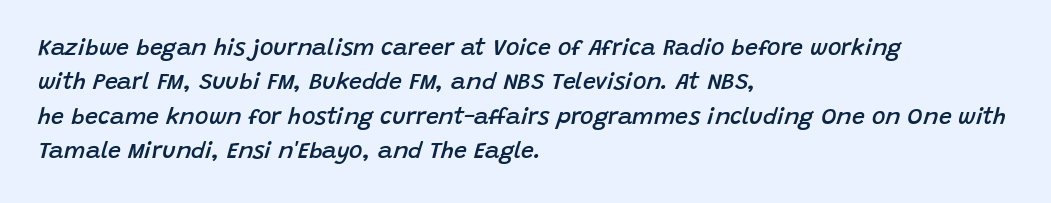
Q: Is the text bold? A: Semi-bold.
Q: Is the text italic (slanted)? A: Yes, it leans right by about 15 degrees.
Q: Is the text underlined? A: No.
Q: How is the paragraph aligned? A: Left-aligned.
Q: Is the spacing between letters normal or unusually wide? A: Normal.
Q: Is the spacing between lines tight, normal or loose? A: Normal.
